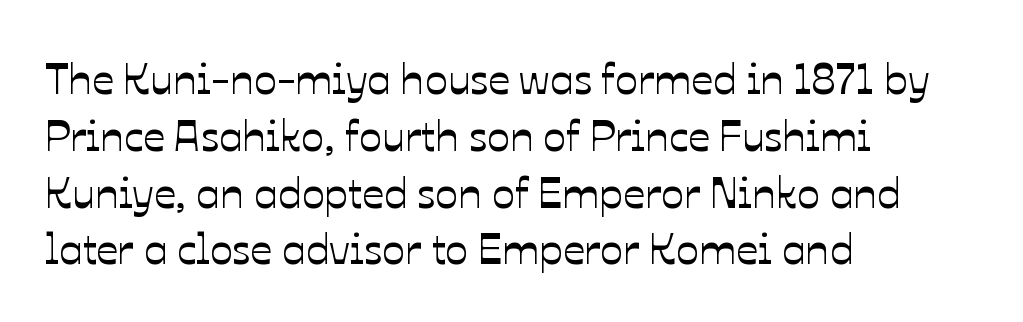
The image shows 43 px text type, upright; set left-aligned, normal line spacing (1.32x), normal letter spacing, not underlined; low stroke contrast and a medium x-height.
